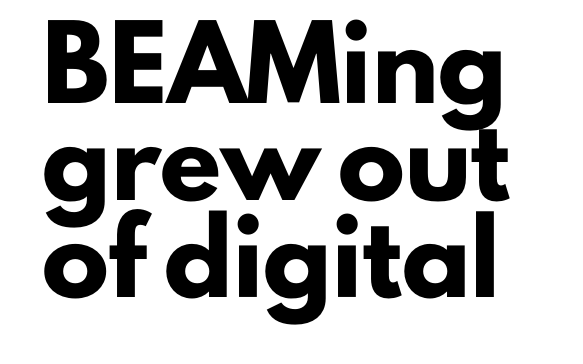
{"serif": "no", "italic": "no", "bold": "yes", "weight": "heavy", "width": "normal", "stroke_contrast": "low", "x_height": "small", "monospaced": "no", "underline": "no", "line_spacing": "normal", "line_spacing_ratio": 1.45, "letter_spacing": "normal", "letter_spacing_em": 0.0, "glyph_px": 67}
